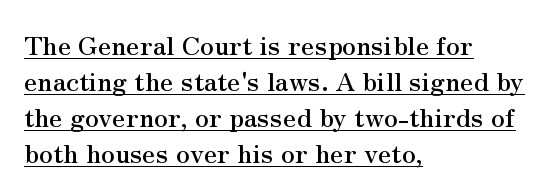
A typesetter would mark this as roman, not italic. The sample's only ornament is a line tracing under the words. This sample is left-justified, so line endings fall wherever the words run out. Leading matches the norm, producing a regular column. These lines keep a tight, regular rhythm from letter to letter.
